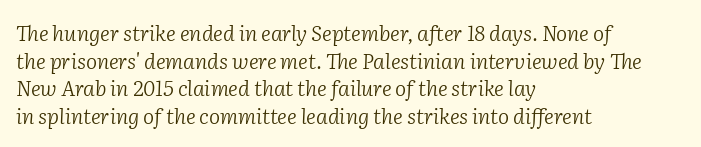
Q: Is the text bold? A: No.
Q: Is the text italic (slanted)? A: Yes, it leans right by about 2 degrees.
Q: Is the text underlined? A: No.
Q: How is the paragraph aligned? A: Left-aligned.
Q: Is the spacing between letters normal or unusually wide? A: Normal.
Q: Is the spacing between lines tight, normal or loose? A: Normal.
